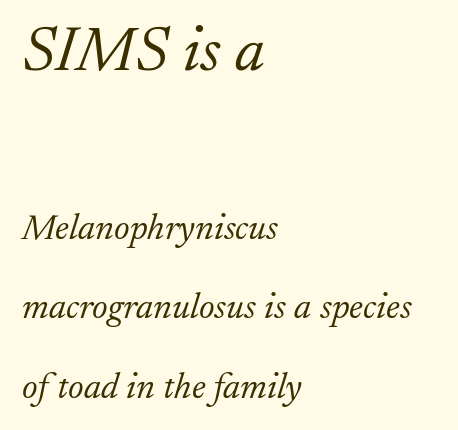
{"serif": "yes", "italic": "yes", "lean": "right", "slant_degrees": 17, "bold": "no", "weight": "light", "width": "normal", "stroke_contrast": "low", "x_height": "small", "monospaced": "no", "underline": "no", "align": "left", "line_spacing": "loose", "line_spacing_ratio": 2.15, "letter_spacing": "normal", "letter_spacing_em": 0.0, "larger_block": "first", "size_ratio": 1.73, "glyph_px": 64}
